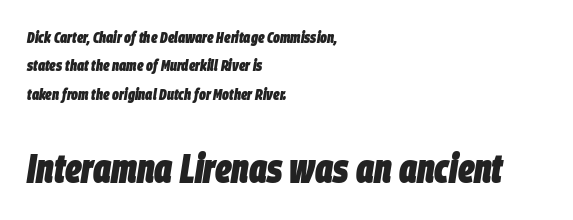
Q: Is the text bold? A: Yes.
Q: Is the text italic (slanted)? A: Yes, it leans right by about 9 degrees.
Q: Is the text underlined? A: No.
Q: How is the paragraph aligned? A: Left-aligned.
Q: Is the spacing between letters normal or unusually wide? A: Normal.
Q: Which block of text is set in a larger size, the first (top) or the second (bottom)? A: The second (bottom) one.
Q: Width (condensed, normal, or wide)? A: Condensed.
Q: Stroke contrast? A: Low.
Q: x-height? A: Large.
Q: Monospaced? A: No.
